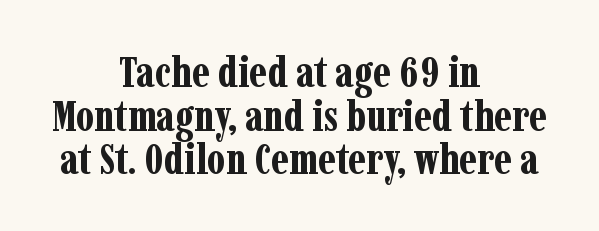
Note: serifs present on the glyphs. Type without underlining. Each letter keeps its own natural width here, so spacing adapts to shape. The axis of the letterforms is exactly vertical. Is the letter spacing exaggerated? No — it looks like the ordinary default. The sample has been set heavy, in full bold.
